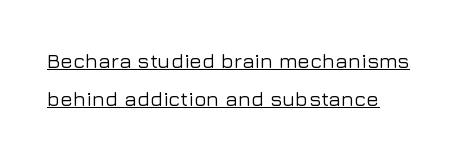
No italicization has been applied; the sample stays upright. The rendering keeps characters at their native spacing. The specimen includes a rule beneath the text block's lines.
